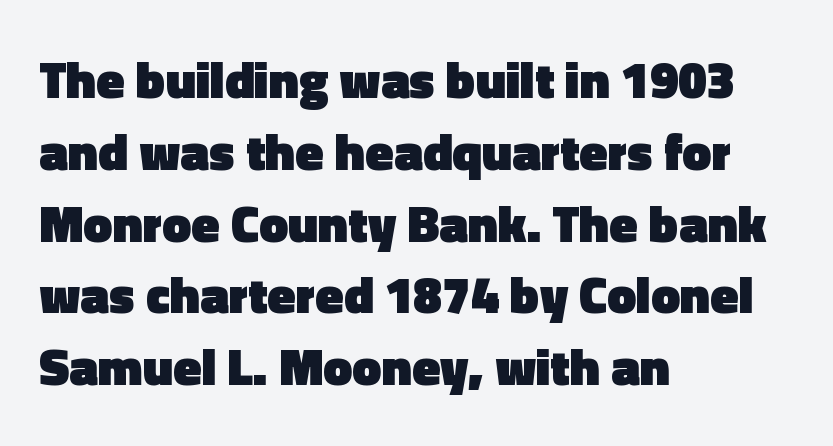
{"serif": "no", "italic": "no", "bold": "yes", "weight": "heavy", "width": "normal", "x_height": "medium", "monospaced": "no", "underline": "no", "align": "left", "line_spacing": "normal", "line_spacing_ratio": 1.38, "letter_spacing": "normal", "letter_spacing_em": 0.0, "glyph_px": 52}
